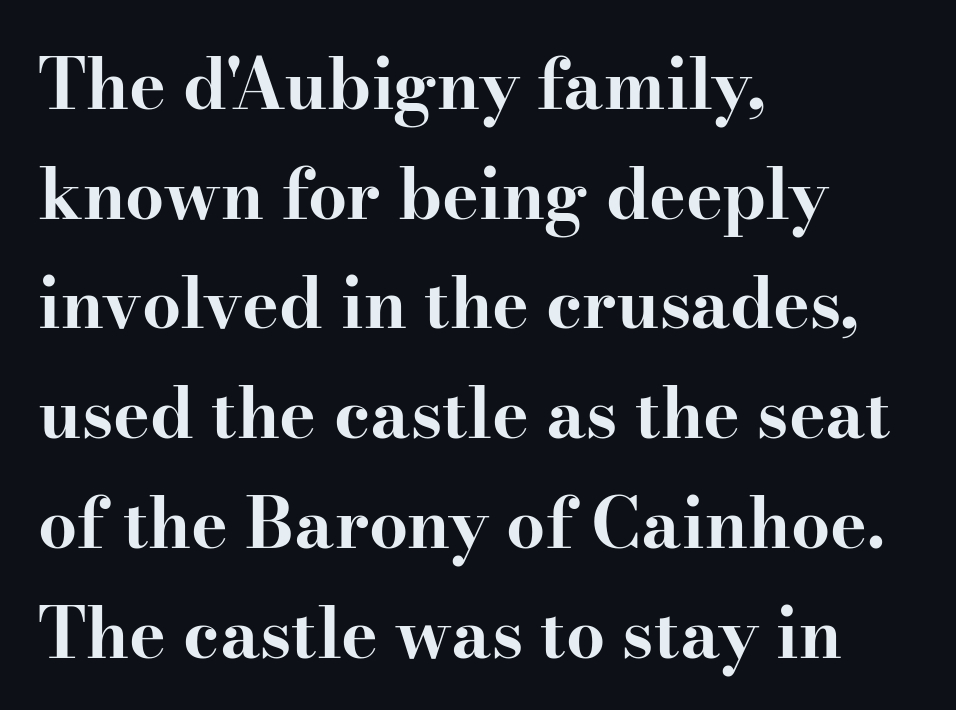
{"serif": "yes", "italic": "no", "bold": "yes", "weight": "bold", "width": "wide", "stroke_contrast": "high", "x_height": "small", "monospaced": "no", "underline": "no", "align": "left", "line_spacing": "normal", "line_spacing_ratio": 1.59, "letter_spacing": "normal", "letter_spacing_em": 0.0, "glyph_px": 69}
